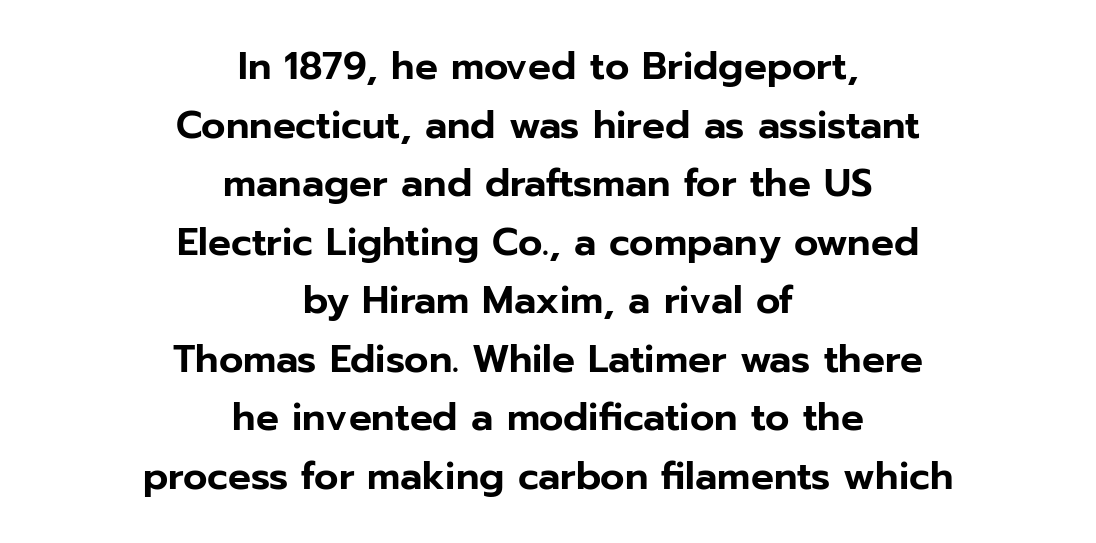
Q: Is the text italic (slanted)? A: No, it is upright.
Q: Is the typeface a serif or a sans-serif typeface? A: Sans-serif.
Q: Is the text underlined? A: No.
Q: How is the paragraph aligned? A: Centered.
Q: Is the spacing between letters normal or unusually wide? A: Normal.
Q: Is the spacing between lines tight, normal or loose? A: Normal.
Q: Width (condensed, normal, or wide)? A: Normal.
Q: Stroke contrast? A: Low.
Q: x-height? A: Medium.
Q: Monospaced? A: No.
